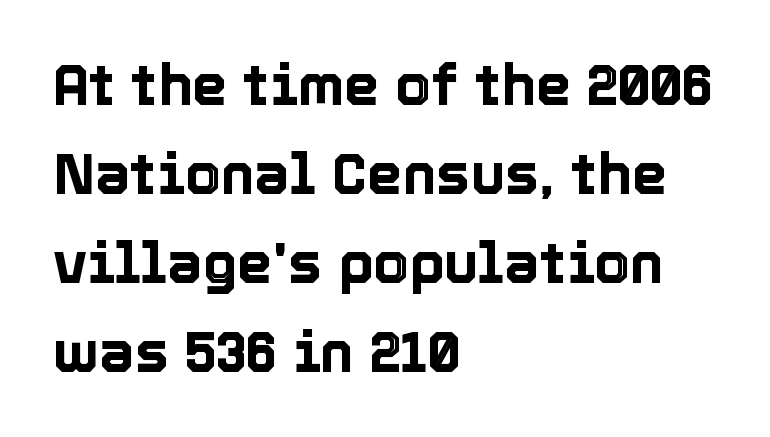
The image shows 57 px text type, upright; set left-aligned, normal line spacing (1.56x), normal letter spacing, not underlined; a medium x-height.
